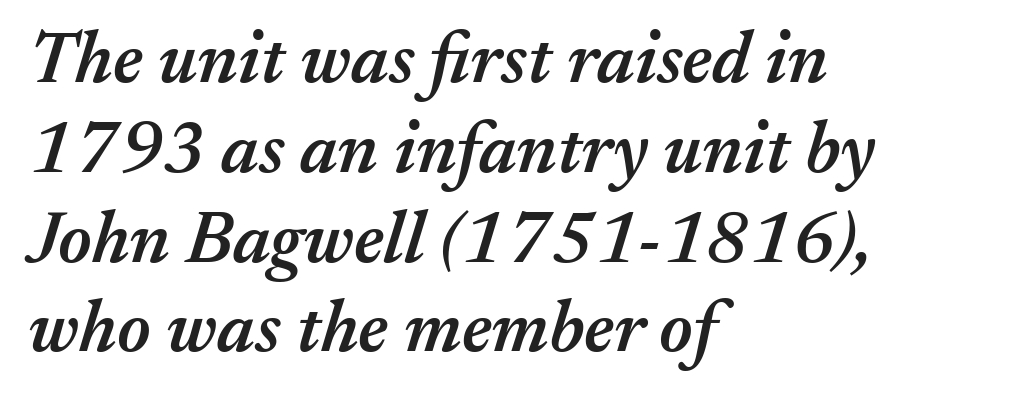
{"italic": "yes", "lean": "right", "slant_degrees": 17, "bold": "semi", "weight": "semibold", "width": "normal", "stroke_contrast": "medium", "x_height": "medium", "monospaced": "no", "underline": "no", "align": "left", "line_spacing_ratio": 1.23, "letter_spacing": "normal", "letter_spacing_em": 0.0, "glyph_px": 73}
